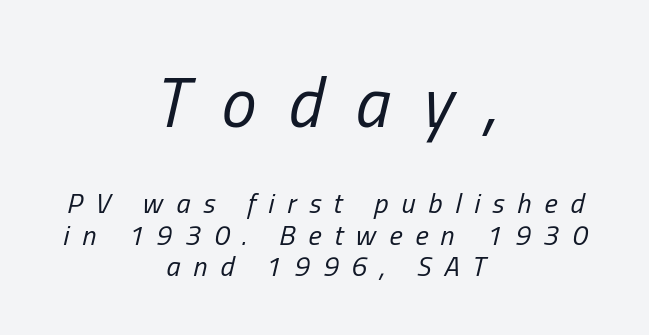
Q: Is the text bold? A: No.
Q: Is the text italic (slanted)? A: Yes, it leans right by about 13 degrees.
Q: Is the text underlined? A: No.
Q: How is the paragraph aligned? A: Centered.
Q: Is the spacing between letters normal or unusually wide? A: Unusually wide.
Q: Is the spacing between lines tight, normal or loose? A: Tight.
Q: Which block of text is set in a larger size, the first (top) or the second (bottom)? A: The first (top) one.
Q: Width (condensed, normal, or wide)? A: Condensed.
Q: Stroke contrast? A: Low.
Q: x-height? A: Medium.
Q: Monospaced? A: No.
